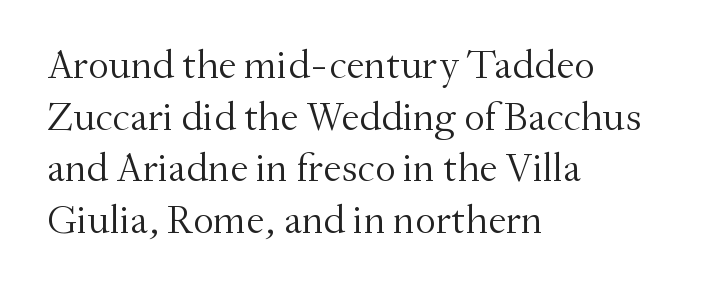
The image shows 41 px light serif type, upright; set left-aligned, normal line spacing (1.26x), normal letter spacing, not underlined; medium stroke contrast and a small x-height.
